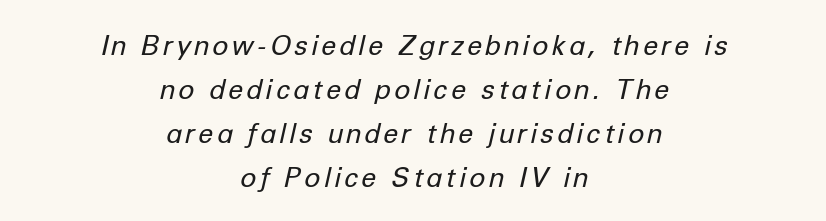
The image shows 27 px text type, italic (leaning right); set centered, normal line spacing (1.63x), not underlined.
